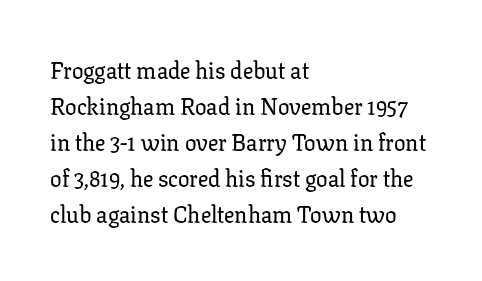
{"italic": "no", "underline": "no", "align": "left", "line_spacing": "normal", "line_spacing_ratio": 1.57, "letter_spacing": "normal", "letter_spacing_em": 0.0, "glyph_px": 23}
